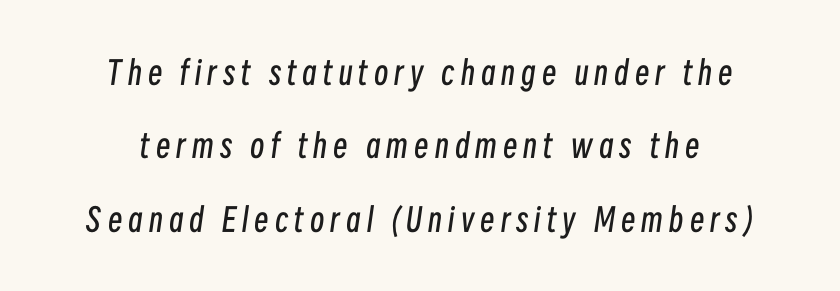
{"italic": "yes", "lean": "right", "slant_degrees": 8, "bold": "no", "weight": "regular", "width": "condensed", "stroke_contrast": "low", "x_height": "medium", "monospaced": "no", "underline": "no", "align": "center", "line_spacing": "loose", "line_spacing_ratio": 2.29, "glyph_px": 32}
